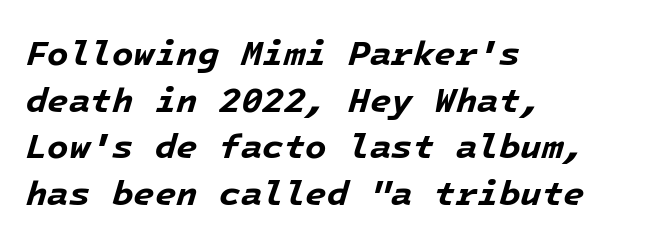
{"italic": "yes", "lean": "right", "slant_degrees": 16, "bold": "yes", "weight": "bold", "width": "normal", "stroke_contrast": "low", "x_height": "medium", "underline": "no", "align": "left", "line_spacing": "normal", "line_spacing_ratio": 1.33, "letter_spacing": "normal", "letter_spacing_em": 0.0, "glyph_px": 35}
